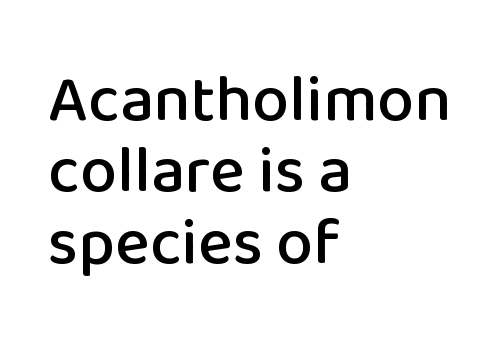
{"serif": "no", "italic": "no", "width": "normal", "stroke_contrast": "low", "x_height": "medium", "monospaced": "no", "underline": "no", "align": "left", "line_spacing": "tight", "line_spacing_ratio": 1.08, "letter_spacing": "normal", "letter_spacing_em": 0.0, "glyph_px": 66}
